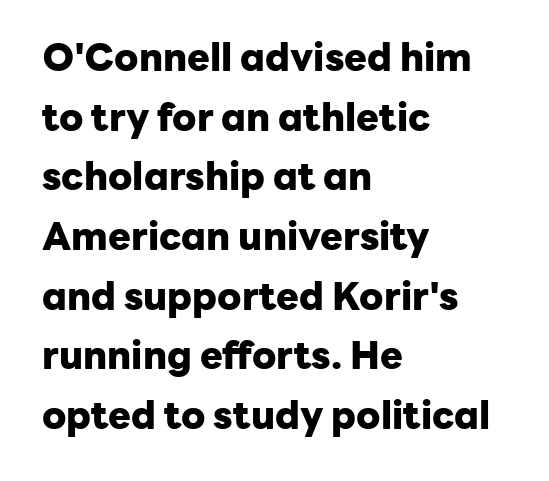
{"serif": "no", "italic": "no", "bold": "yes", "weight": "heavy", "width": "normal", "stroke_contrast": "low", "x_height": "medium", "monospaced": "no", "underline": "no", "align": "left", "line_spacing": "normal", "line_spacing_ratio": 1.57, "letter_spacing": "normal", "letter_spacing_em": 0.0, "glyph_px": 38}
